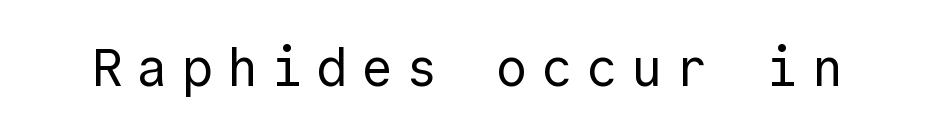
The image shows 53 px regular-weight sans-serif type, upright, monospaced; set unusually wide letter spacing (+0.25 em), not underlined; a medium x-height.
